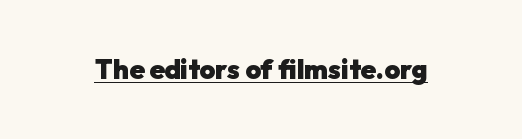
{"italic": "no", "bold": "yes", "underline": "yes", "letter_spacing": "normal", "letter_spacing_em": 0.0, "glyph_px": 27}
